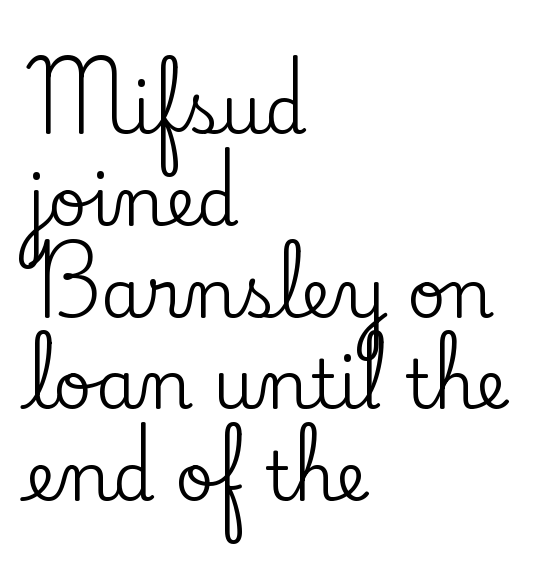
Caption: multi-line text, flush left, ragged right. Compared with typical paragraphs, the rows here are spaced about the same. Compared with typical body copy, the letter spacing here is the same. Proportional: the letters do not fall into vertical columns. A typesetter would label this face a serif.
